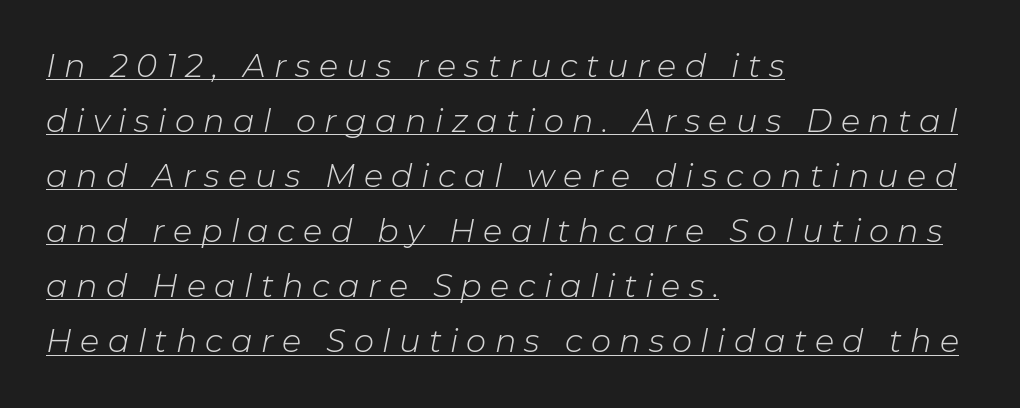
The words here are underlined. The horizontal fit of the characters is loose and conspicuously gappy. The typesetter chose a ragged-right arrangement here. Italic: yes, the glyphs are oblique. Each letter keeps its own natural width here, so spacing adapts to shape.
